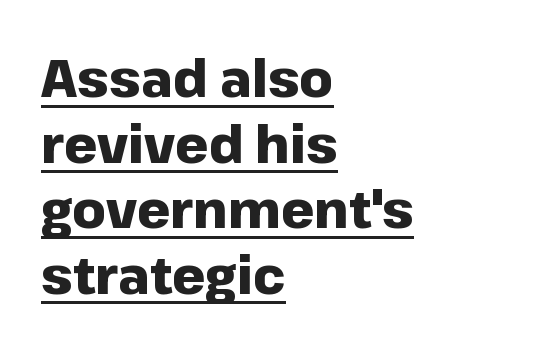
Q: Is the text bold? A: Yes.
Q: Is the text italic (slanted)? A: No, it is upright.
Q: Is the typeface a serif or a sans-serif typeface? A: Sans-serif.
Q: Is the text underlined? A: Yes.
Q: How is the paragraph aligned? A: Left-aligned.
Q: Is the spacing between letters normal or unusually wide? A: Normal.
Q: Is the spacing between lines tight, normal or loose? A: Normal.
Q: Width (condensed, normal, or wide)? A: Normal.
Q: Stroke contrast? A: Low.
Q: x-height? A: Medium.
Q: Monospaced? A: No.
